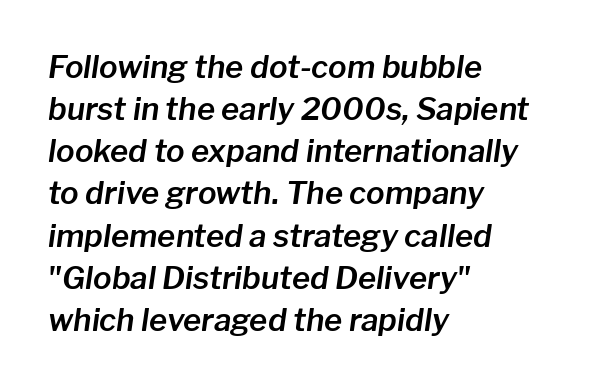
{"italic": "yes", "lean": "right", "slant_degrees": 8, "width": "normal", "stroke_contrast": "low", "x_height": "medium", "monospaced": "no", "underline": "no", "align": "left", "line_spacing": "normal", "line_spacing_ratio": 1.36, "letter_spacing": "normal", "letter_spacing_em": 0.0, "glyph_px": 31}
